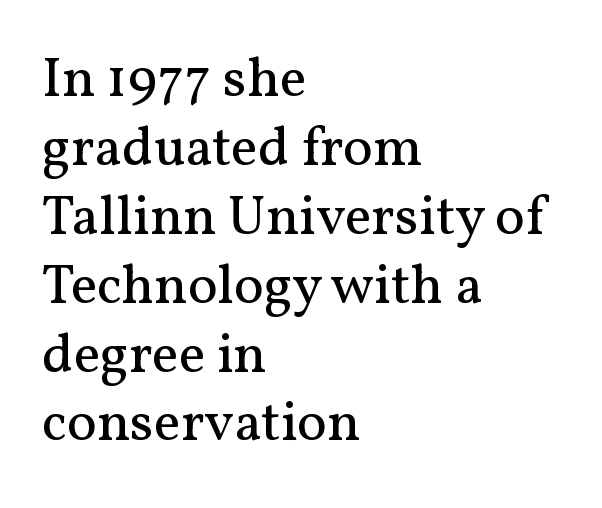
Q: Is the text bold? A: No.
Q: Is the text italic (slanted)? A: No, it is upright.
Q: Is the typeface a serif or a sans-serif typeface? A: Serif.
Q: Is the text underlined? A: No.
Q: How is the paragraph aligned? A: Left-aligned.
Q: Is the spacing between letters normal or unusually wide? A: Normal.
Q: Width (condensed, normal, or wide)? A: Normal.
Q: Stroke contrast? A: Medium.
Q: x-height? A: Medium.
Q: Monospaced? A: No.
